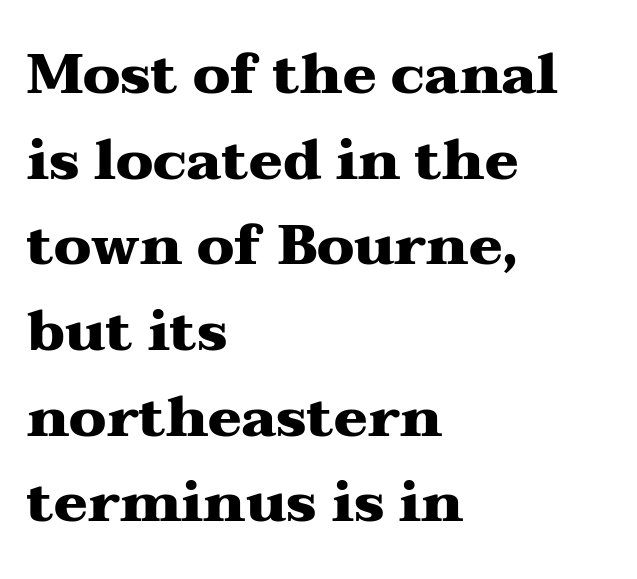
Each line starts at the same left margin while the right side varies. Every character sits straight up, as roman type does. Type without underlining. Its strokes are broad and dark, the hallmark of bold type.
